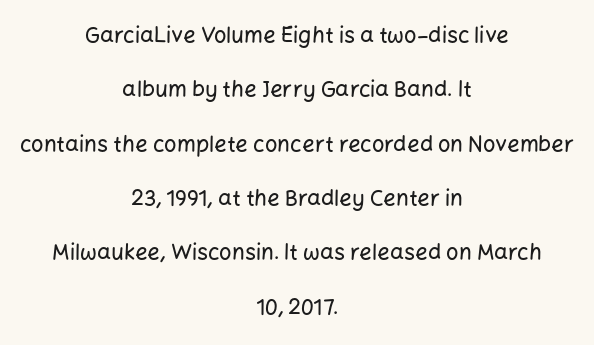
The image shows 22 px text type, upright; set centered, loose line spacing (2.47x), normal letter spacing, not underlined.
